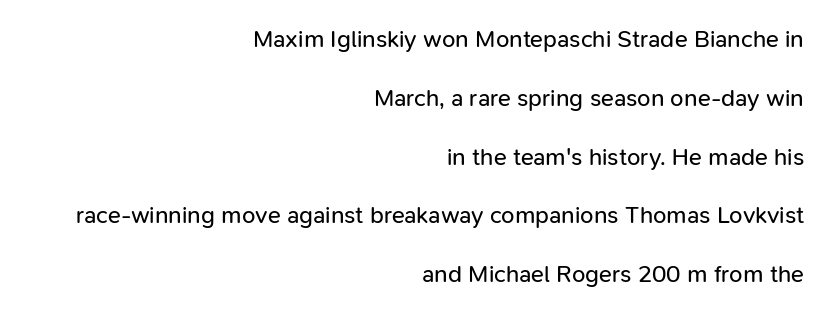
{"italic": "no", "bold": "no", "underline": "no", "align": "right", "line_spacing": "loose", "line_spacing_ratio": 2.45, "letter_spacing": "normal", "letter_spacing_em": 0.0, "glyph_px": 24}
